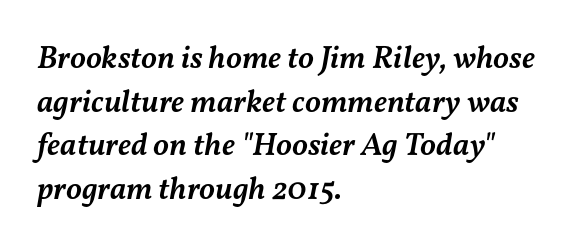
Q: Is the text bold? A: Semi-bold.
Q: Is the text italic (slanted)? A: Yes, it leans right by about 11 degrees.
Q: Is the text underlined? A: No.
Q: How is the paragraph aligned? A: Left-aligned.
Q: Is the spacing between letters normal or unusually wide? A: Normal.
Q: Is the spacing between lines tight, normal or loose? A: Normal.
Q: Width (condensed, normal, or wide)? A: Normal.
Q: Stroke contrast? A: Medium.
Q: x-height? A: Medium.
Q: Monospaced? A: No.
